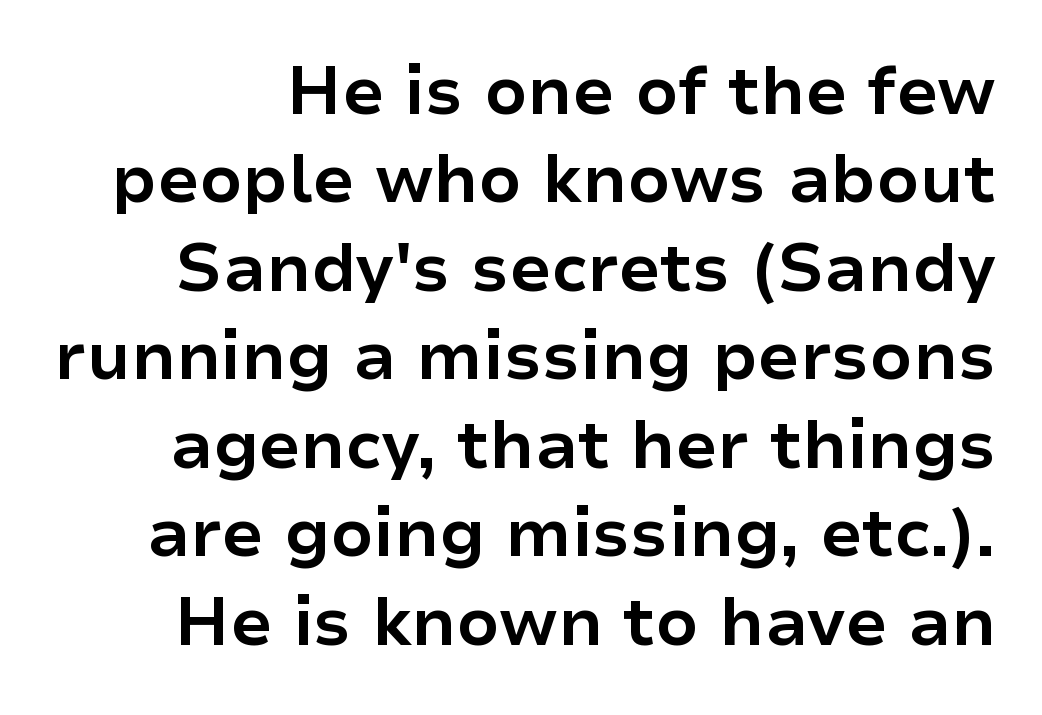
The image shows 67 px bold sans-serif type, upright; set normal line spacing (1.32x), normal letter spacing, not underlined; low stroke contrast and a medium x-height.
